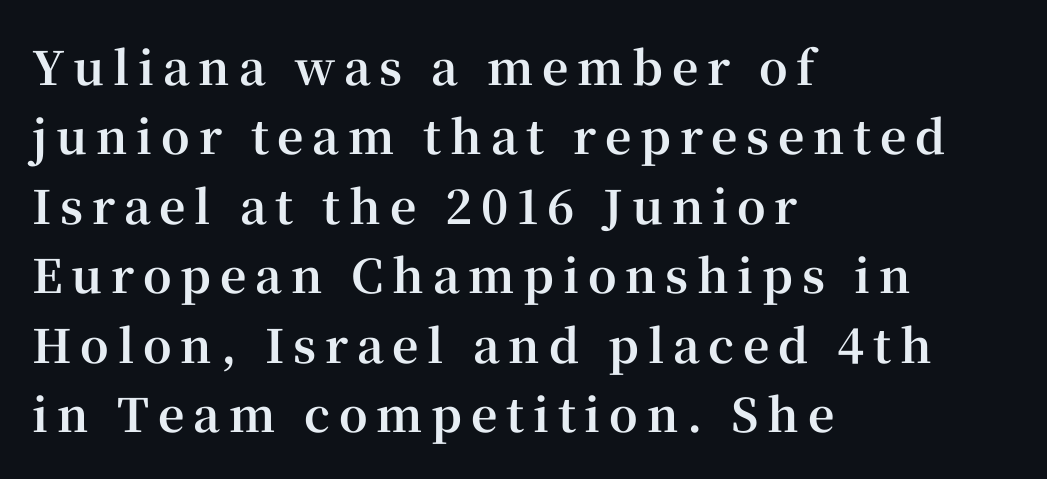
The image shows 46 px bold serif type, upright; set left-aligned, normal line spacing (1.51x), not underlined; high stroke contrast and a medium x-height.
